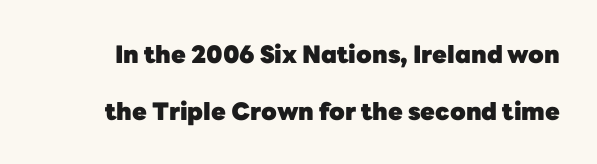
How heavy is the stroke? Heavy — this is a bold. Words appear dense and cohesive because spacing is normal. The font's upright variant was chosen for this text. Reading down the column, the eye jumps a long way to each next line. The words here are not underlined.
